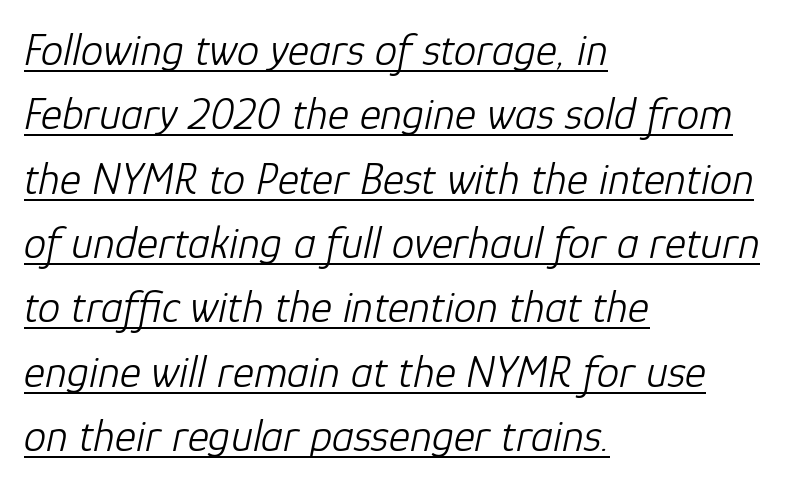
Q: Is the text bold? A: No.
Q: Is the text italic (slanted)? A: Yes, it leans right by about 12 degrees.
Q: Is the text underlined? A: Yes.
Q: How is the paragraph aligned? A: Left-aligned.
Q: Is the spacing between letters normal or unusually wide? A: Normal.
Q: Is the spacing between lines tight, normal or loose? A: Normal.
Q: Width (condensed, normal, or wide)? A: Normal.
Q: Stroke contrast? A: Low.
Q: x-height? A: Medium.
Q: Monospaced? A: No.
